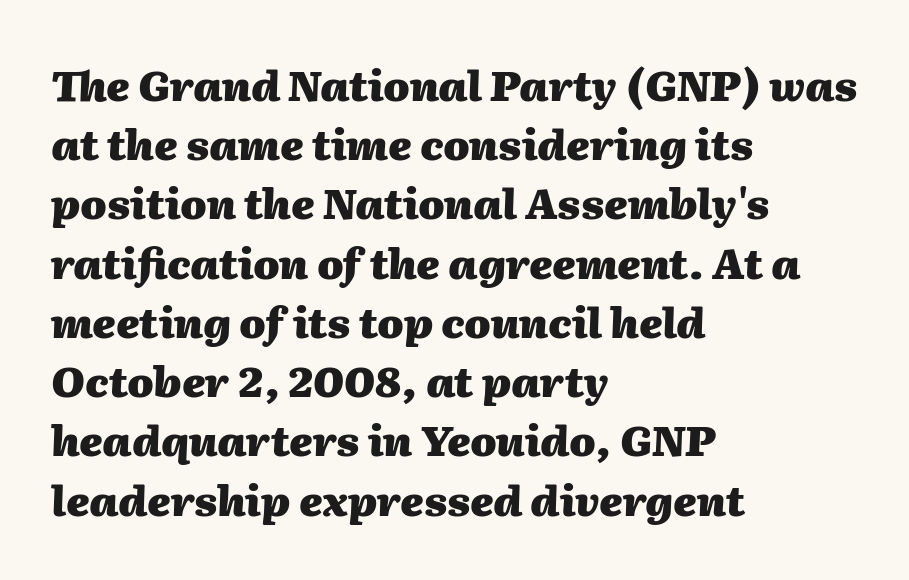
Q: Is the text bold? A: Yes.
Q: Is the text italic (slanted)? A: Yes, it leans right by about 2 degrees.
Q: Is the text underlined? A: No.
Q: How is the paragraph aligned? A: Left-aligned.
Q: Is the spacing between letters normal or unusually wide? A: Normal.
Q: Is the spacing between lines tight, normal or loose? A: Normal.
Q: Width (condensed, normal, or wide)? A: Normal.
Q: Stroke contrast? A: Medium.
Q: x-height? A: Medium.
Q: Monospaced? A: No.
